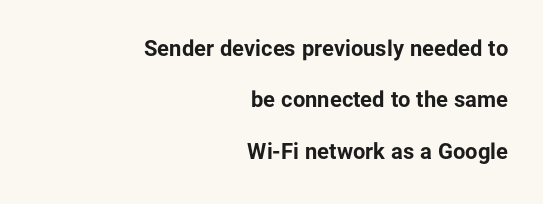
Q: Is the text bold? A: Yes.
Q: Is the text italic (slanted)? A: No, it is upright.
Q: Is the text underlined? A: No.
Q: How is the paragraph aligned? A: Right-aligned.
Q: Is the spacing between letters normal or unusually wide? A: Normal.
Q: Is the spacing between lines tight, normal or loose? A: Loose.
